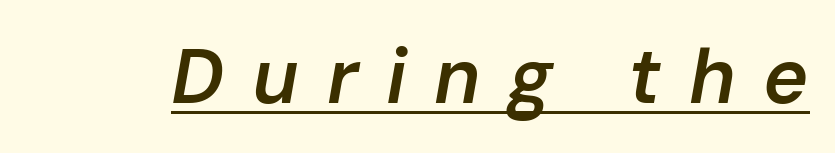
The image shows 77 px semibold type, italic (leaning right); set unusually wide letter spacing (+0.36 em), underlined; low stroke contrast and a medium x-height.
